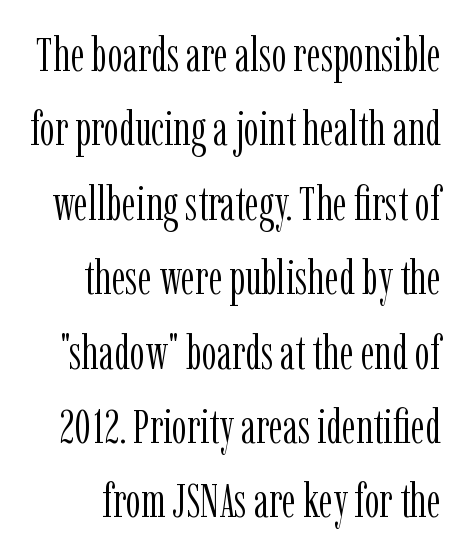
{"serif": "yes", "italic": "no", "bold": "no", "weight": "light", "width": "condensed", "stroke_contrast": "low", "x_height": "medium", "monospaced": "no", "underline": "no", "line_spacing": "normal", "line_spacing_ratio": 1.55, "letter_spacing": "normal", "letter_spacing_em": 0.0, "glyph_px": 48}
